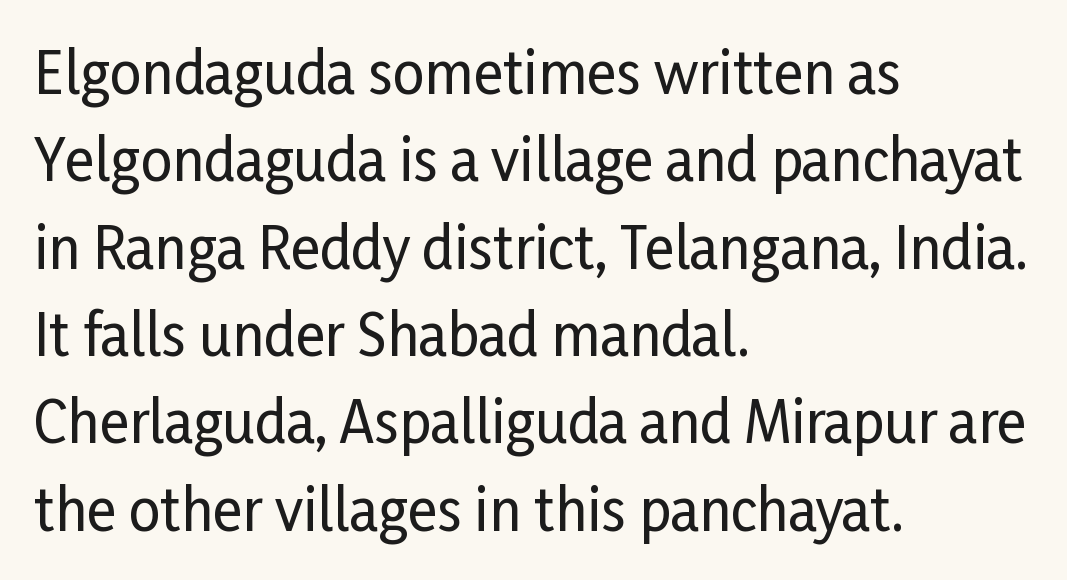
{"serif": "no", "italic": "no", "width": "condensed", "stroke_contrast": "low", "x_height": "medium", "monospaced": "no", "underline": "no", "align": "left", "line_spacing": "normal", "line_spacing_ratio": 1.56, "letter_spacing": "normal", "letter_spacing_em": 0.0, "glyph_px": 56}
